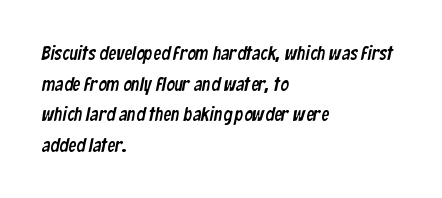
Glyph-to-glyph distance matches everyday printed text. The strip under each line holds only bare page. The line-height multiplier appears to be the usual default. The ragged edge is on the right, which tells us the setting is flush left.
